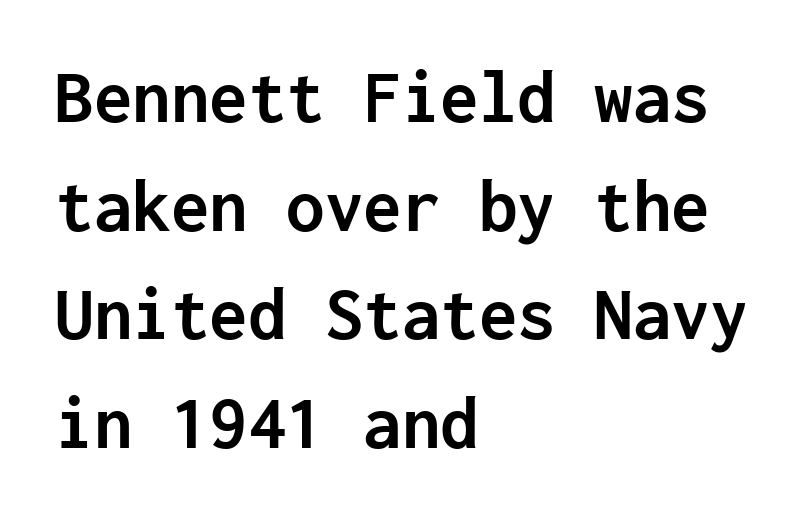
The image shows 77 px semibold sans-serif type, upright, monospaced; set left-aligned, normal line spacing (1.41x), normal letter spacing, not underlined; low stroke contrast and a medium x-height.
